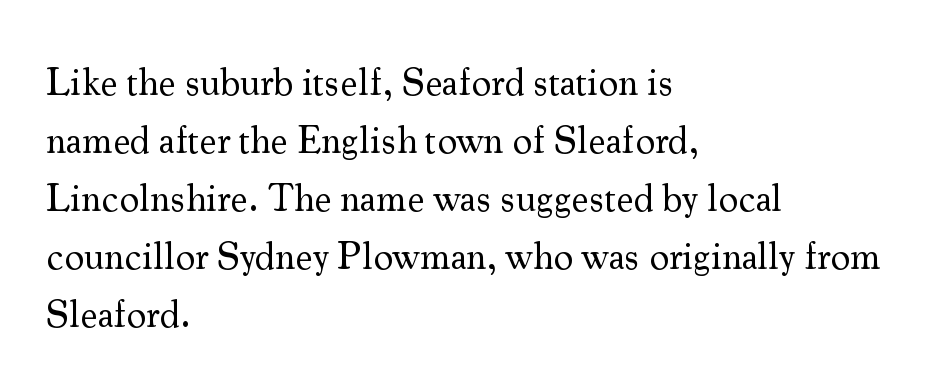
{"serif": "yes", "italic": "no", "bold": "no", "weight": "regular", "width": "normal", "stroke_contrast": "medium", "x_height": "small", "monospaced": "no", "underline": "no", "align": "left", "line_spacing": "normal", "line_spacing_ratio": 1.49, "letter_spacing": "normal", "letter_spacing_em": 0.0, "glyph_px": 39}
